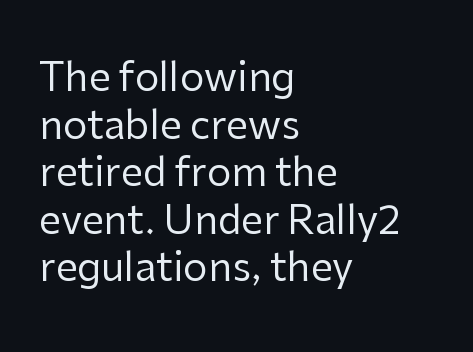
{"serif": "no", "italic": "no", "bold": "no", "weight": "regular", "width": "normal", "stroke_contrast": "low", "x_height": "medium", "monospaced": "no", "underline": "no", "align": "left", "line_spacing_ratio": 1.22, "letter_spacing": "normal", "letter_spacing_em": 0.0, "glyph_px": 39}
